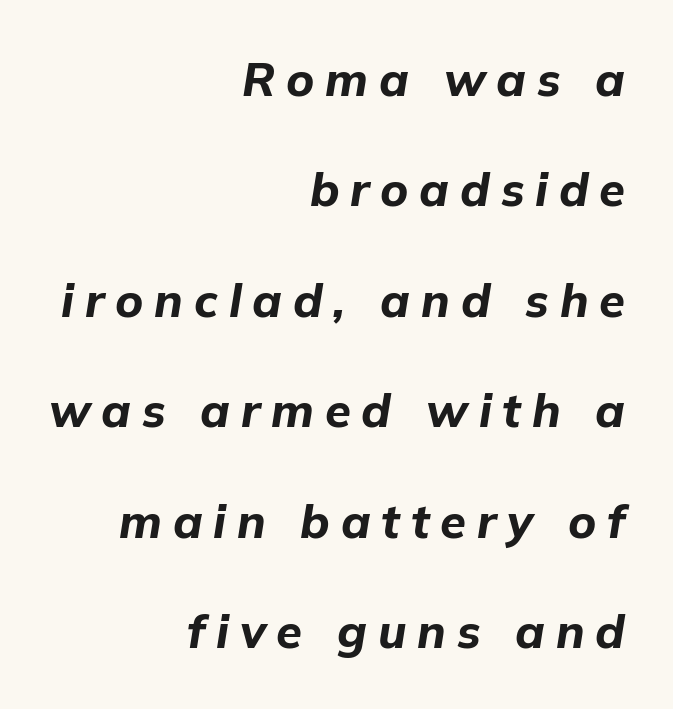
{"italic": "yes", "lean": "right", "slant_degrees": 9, "bold": "yes", "weight": "bold", "width": "normal", "stroke_contrast": "low", "x_height": "medium", "monospaced": "no", "underline": "no", "align": "right", "line_spacing": "loose", "line_spacing_ratio": 2.35, "letter_spacing": "wide", "letter_spacing_em": 0.23, "glyph_px": 47}
